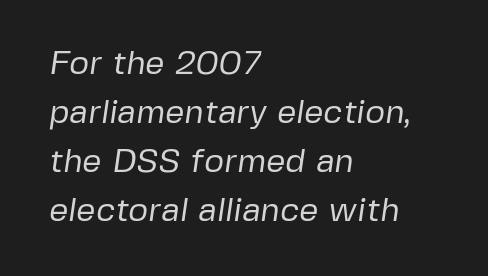
{"serif": "no", "bold": "no", "weight": "regular", "width": "normal", "stroke_contrast": "low", "x_height": "medium", "monospaced": "no", "underline": "no", "align": "left", "line_spacing": "normal", "line_spacing_ratio": 1.44, "letter_spacing": "normal", "letter_spacing_em": 0.0, "glyph_px": 34}
